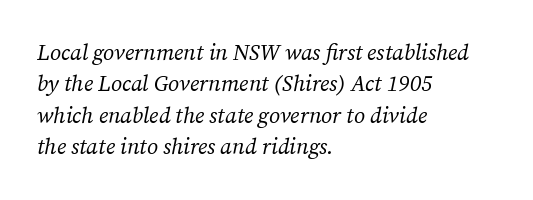
The image shows 22 px text type, italic (leaning right); set left-aligned, normal line spacing (1.43x), normal letter spacing, not underlined.
